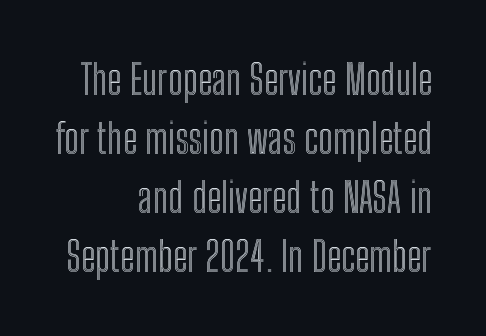
Q: Is the text italic (slanted)? A: No, it is upright.
Q: Is the text underlined? A: No.
Q: How is the paragraph aligned? A: Right-aligned.
Q: Is the spacing between letters normal or unusually wide? A: Normal.
Q: Is the spacing between lines tight, normal or loose? A: Normal.
Q: Width (condensed, normal, or wide)? A: Condensed.
Q: x-height? A: Medium.
Q: Monospaced? A: No.
